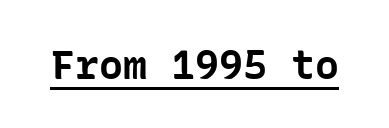
The image shows 40 px bold sans-serif type, upright; set normal letter spacing, underlined; low stroke contrast and a medium x-height.
